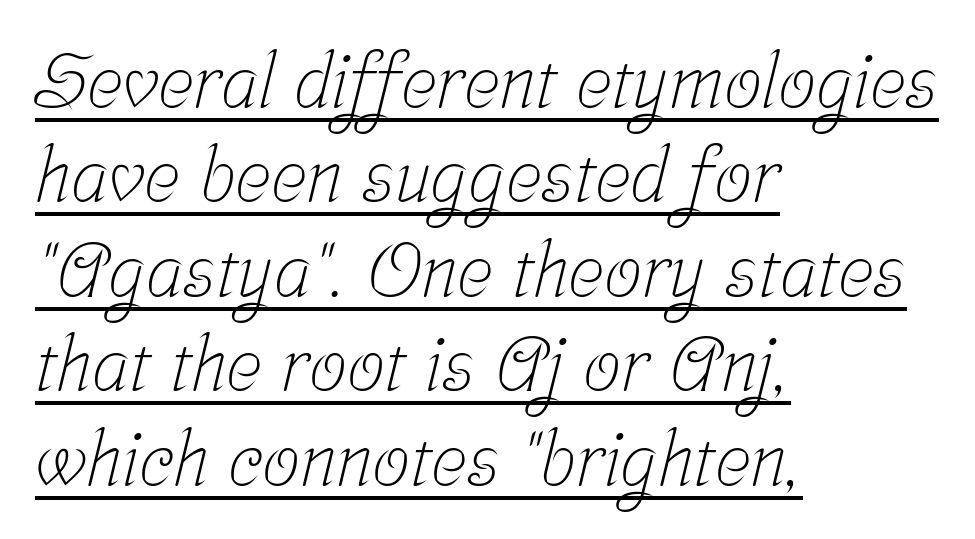
The image shows 75 px light, condensed serif type; set left-aligned, normal line spacing (1.26x), normal letter spacing, underlined; low stroke contrast and a medium x-height.
